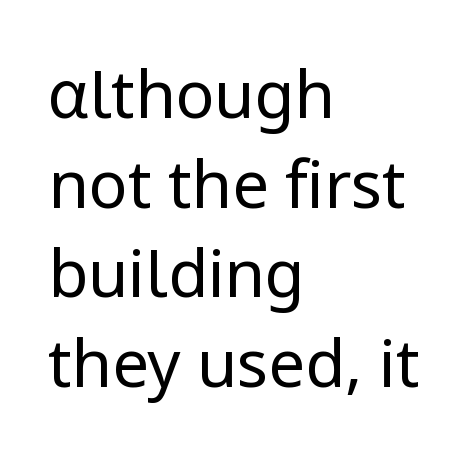
The image shows 65 px regular-weight sans-serif type, upright; set left-aligned, normal line spacing (1.38x), normal letter spacing, not underlined; low stroke contrast and a medium x-height.
